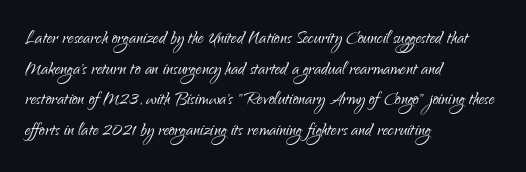
Q: Is the text bold? A: No.
Q: Is the text italic (slanted)? A: Yes.
Q: Is the text underlined? A: No.
Q: How is the paragraph aligned? A: Left-aligned.
Q: Is the spacing between letters normal or unusually wide? A: Normal.
Q: Is the spacing between lines tight, normal or loose? A: Normal.
